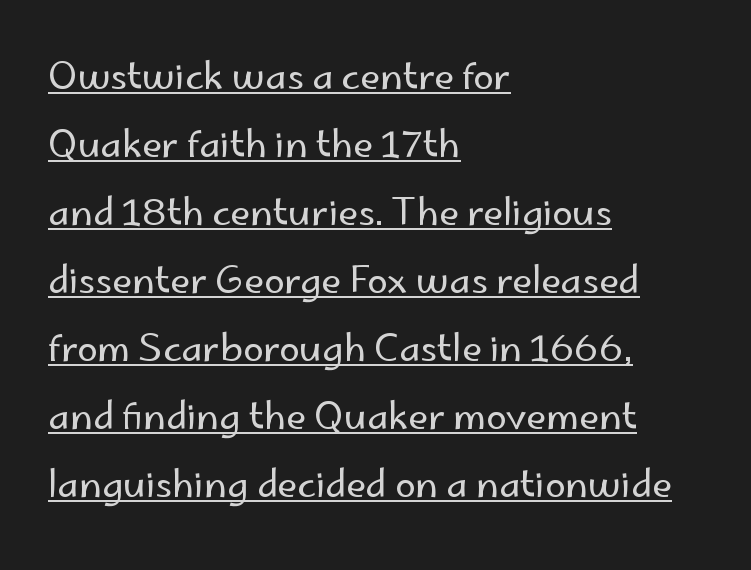
Q: Is the text bold? A: No.
Q: Is the text italic (slanted)? A: No, it is upright.
Q: Is the typeface a serif or a sans-serif typeface? A: Sans-serif.
Q: Is the text underlined? A: Yes.
Q: How is the paragraph aligned? A: Left-aligned.
Q: Is the spacing between letters normal or unusually wide? A: Normal.
Q: Width (condensed, normal, or wide)? A: Normal.
Q: Stroke contrast? A: Low.
Q: x-height? A: Small.
Q: Monospaced? A: No.
